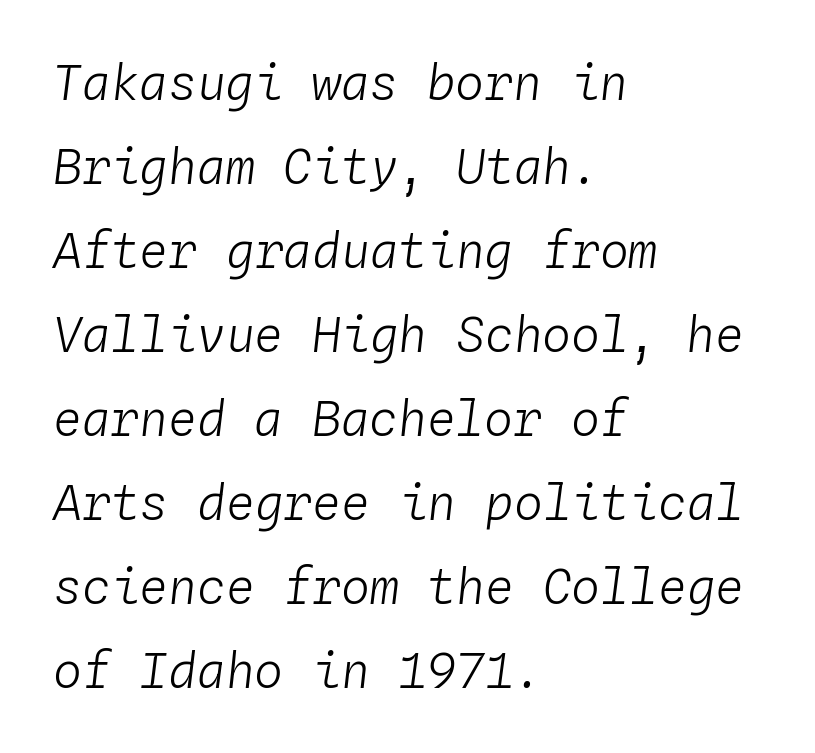
Q: Is the text bold? A: No.
Q: Is the text italic (slanted)? A: Yes, it leans right by about 4 degrees.
Q: Is the text underlined? A: No.
Q: How is the paragraph aligned? A: Left-aligned.
Q: Is the spacing between letters normal or unusually wide? A: Normal.
Q: Width (condensed, normal, or wide)? A: Normal.
Q: Stroke contrast? A: Low.
Q: x-height? A: Medium.
Q: Monospaced? A: Yes.
